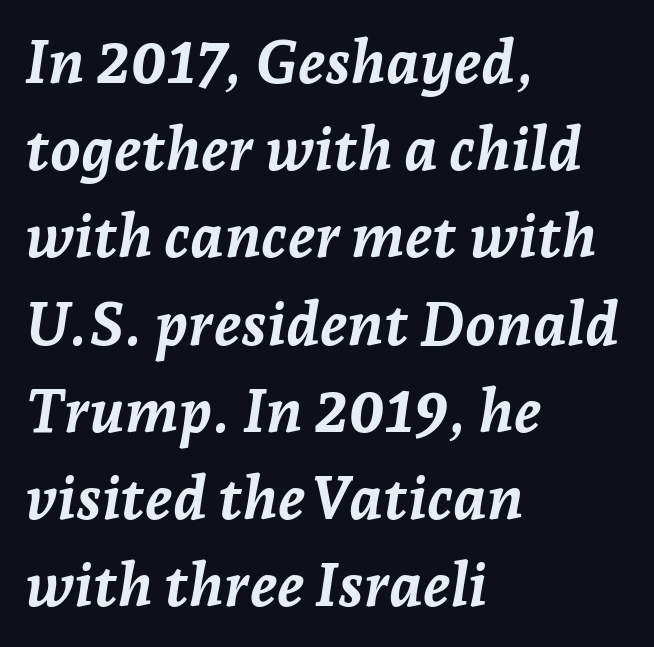
Q: Is the text bold? A: Yes.
Q: Is the text italic (slanted)? A: Yes, it leans right by about 7 degrees.
Q: Is the text underlined? A: No.
Q: How is the paragraph aligned? A: Left-aligned.
Q: Is the spacing between letters normal or unusually wide? A: Normal.
Q: Is the spacing between lines tight, normal or loose? A: Normal.
Q: Width (condensed, normal, or wide)? A: Normal.
Q: Stroke contrast? A: Low.
Q: x-height? A: Medium.
Q: Monospaced? A: No.
